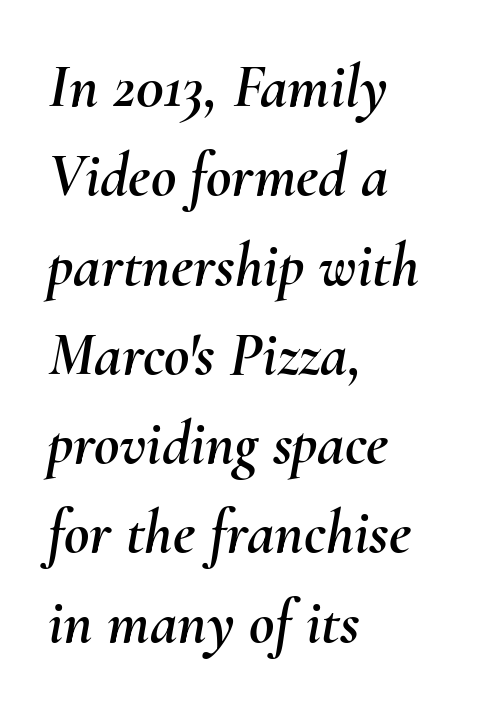
Q: Is the text italic (slanted)? A: Yes, it leans right by about 10 degrees.
Q: Is the text underlined? A: No.
Q: How is the paragraph aligned? A: Left-aligned.
Q: Is the spacing between letters normal or unusually wide? A: Normal.
Q: Is the spacing between lines tight, normal or loose? A: Normal.
Q: Width (condensed, normal, or wide)? A: Normal.
Q: Stroke contrast? A: Medium.
Q: x-height? A: Small.
Q: Monospaced? A: No.
